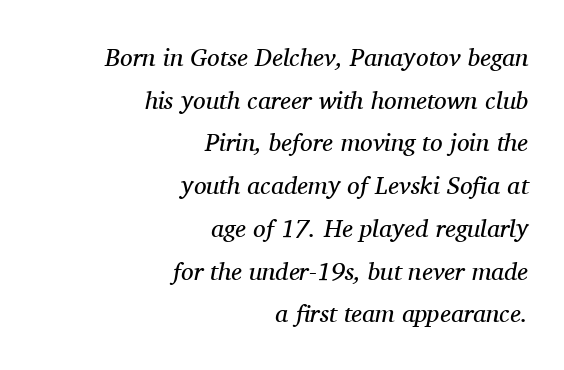
{"italic": "yes", "lean": "right", "slant_degrees": 11, "bold": "no", "underline": "no", "align": "right", "line_spacing_ratio": 1.71, "letter_spacing": "normal", "letter_spacing_em": 0.0, "glyph_px": 25}
